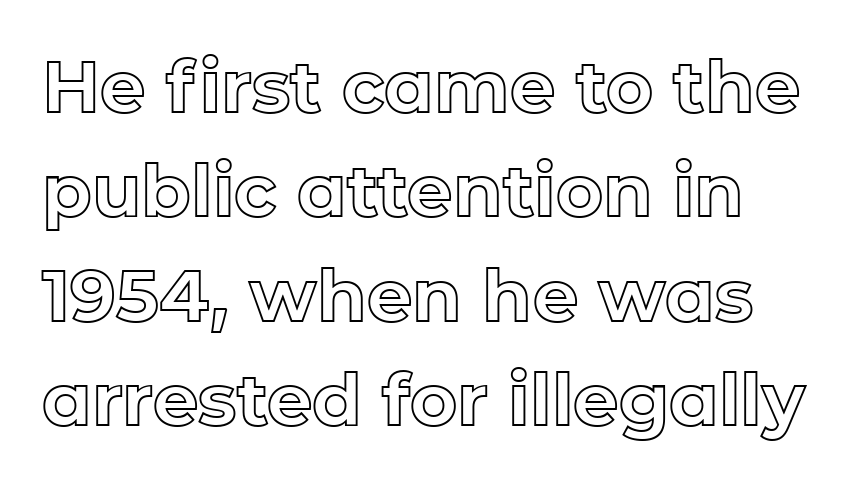
These lines sit exactly where default settings would place them. Decoration check: the copy has no underline. Standard letterfit; no display-style spreading of the glyphs. When letters stand straight like this, we call the style roman or upright. The letters advance in unequal steps, a hallmark of proportional type.
